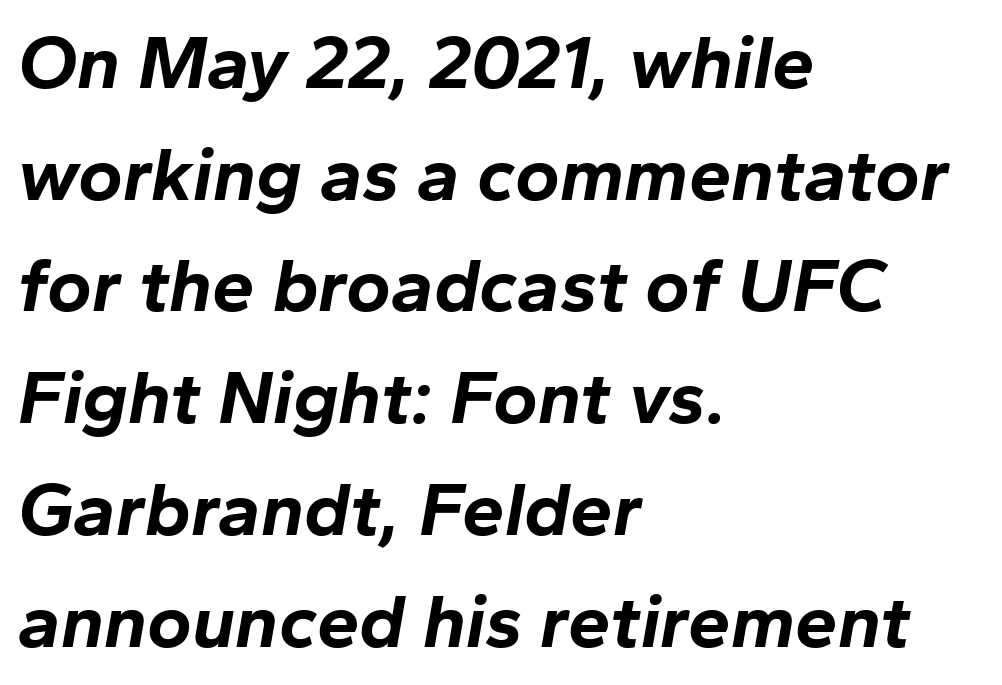
The image shows 76 px bold type, italic (leaning right); set left-aligned, normal line spacing (1.47x), normal letter spacing, not underlined; low stroke contrast and a medium x-height.
